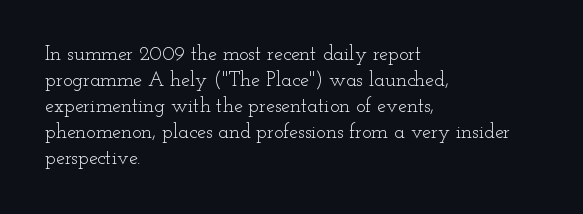
Where is the straight margin? On the left. This sample keeps an unexceptional amount of space between lines. The typesetting does not lean heavy: it is not bold. The gaps between neighbouring characters are ordinary and unremarkable. A clean baseline with only descenders dipping below it.
